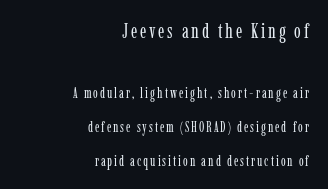
Q: Is the text bold? A: No.
Q: Is the text italic (slanted)? A: No, it is upright.
Q: Is the text underlined? A: No.
Q: How is the paragraph aligned? A: Right-aligned.
Q: Is the spacing between lines tight, normal or loose? A: Loose.
Q: Which block of text is set in a larger size, the first (top) or the second (bottom)? A: The first (top) one.
